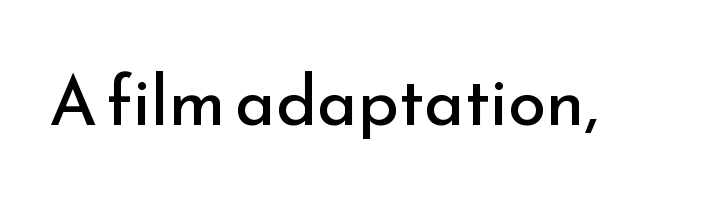
The image shows 69 px regular-weight sans-serif type, upright; set normal letter spacing, not underlined; low stroke contrast and a small x-height.
